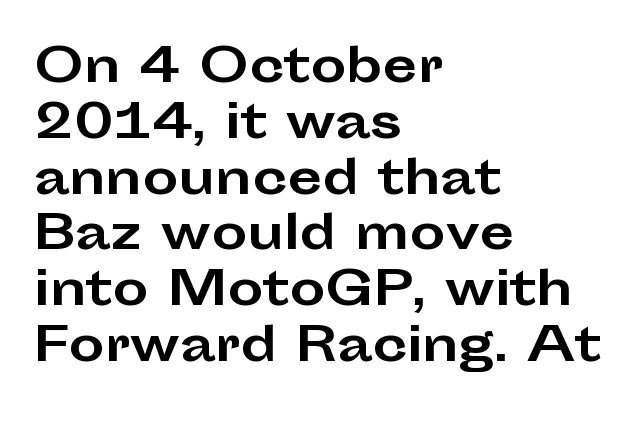
{"serif": "no", "italic": "no", "bold": "yes", "weight": "bold", "width": "wide", "stroke_contrast": "low", "x_height": "medium", "monospaced": "no", "underline": "no", "align": "left", "line_spacing_ratio": 1.24, "letter_spacing": "normal", "letter_spacing_em": 0.0, "glyph_px": 45}
